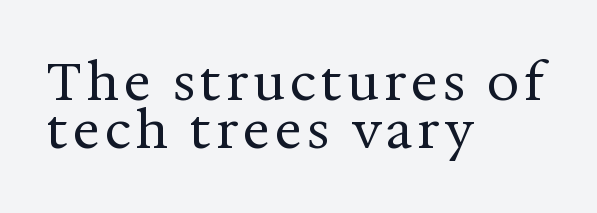
Q: Is the text bold? A: No.
Q: Is the text italic (slanted)? A: No, it is upright.
Q: Is the typeface a serif or a sans-serif typeface? A: Serif.
Q: Is the text underlined? A: No.
Q: How is the paragraph aligned? A: Left-aligned.
Q: Is the spacing between lines tight, normal or loose? A: Tight.
Q: Width (condensed, normal, or wide)? A: Normal.
Q: Stroke contrast? A: Medium.
Q: x-height? A: Medium.
Q: Monospaced? A: No.
